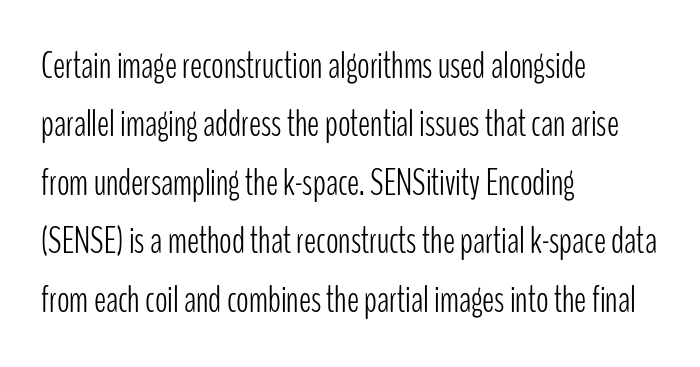
Q: Is the text bold? A: No.
Q: Is the text italic (slanted)? A: No, it is upright.
Q: Is the typeface a serif or a sans-serif typeface? A: Sans-serif.
Q: Is the text underlined? A: No.
Q: How is the paragraph aligned? A: Left-aligned.
Q: Is the spacing between letters normal or unusually wide? A: Normal.
Q: Is the spacing between lines tight, normal or loose? A: Normal.
Q: Width (condensed, normal, or wide)? A: Condensed.
Q: Stroke contrast? A: Low.
Q: x-height? A: Medium.
Q: Monospaced? A: No.
